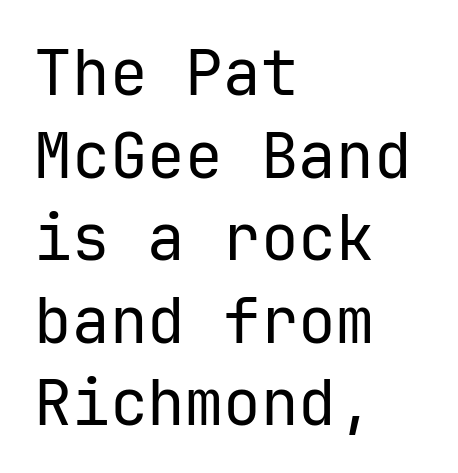
The image shows 63 px regular-weight sans-serif type, upright; set left-aligned, normal line spacing (1.31x), normal letter spacing, not underlined; low stroke contrast and a medium x-height.
